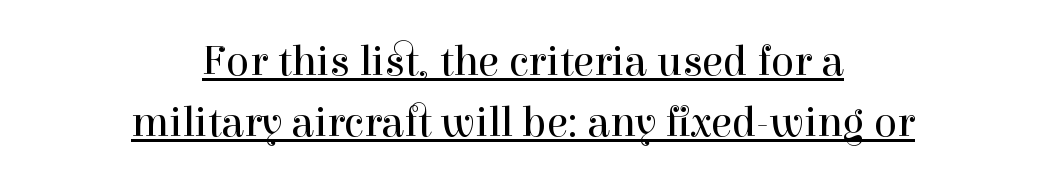
The image shows 43 px regular-weight serif type, upright; set centered, normal line spacing (1.42x), normal letter spacing, underlined; high stroke contrast and a medium x-height.
